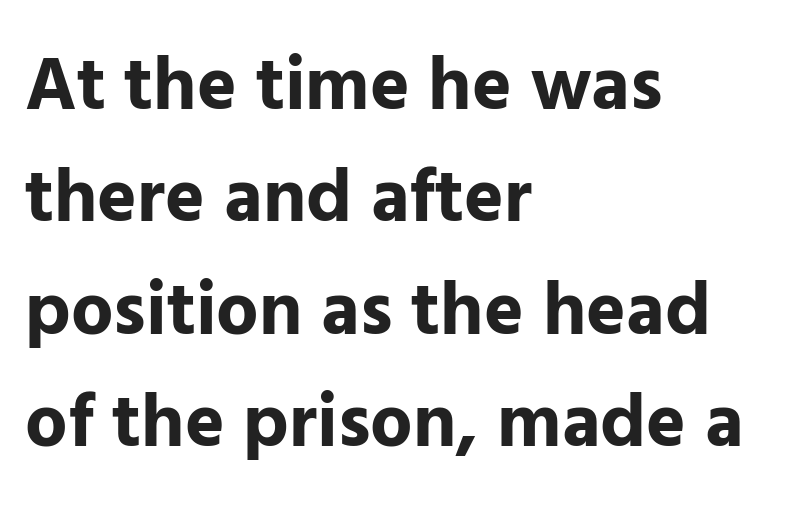
{"serif": "no", "italic": "no", "bold": "yes", "weight": "bold", "width": "normal", "stroke_contrast": "low", "x_height": "medium", "monospaced": "no", "underline": "no", "align": "left", "line_spacing": "normal", "line_spacing_ratio": 1.5, "letter_spacing": "normal", "letter_spacing_em": 0.0, "glyph_px": 75}
